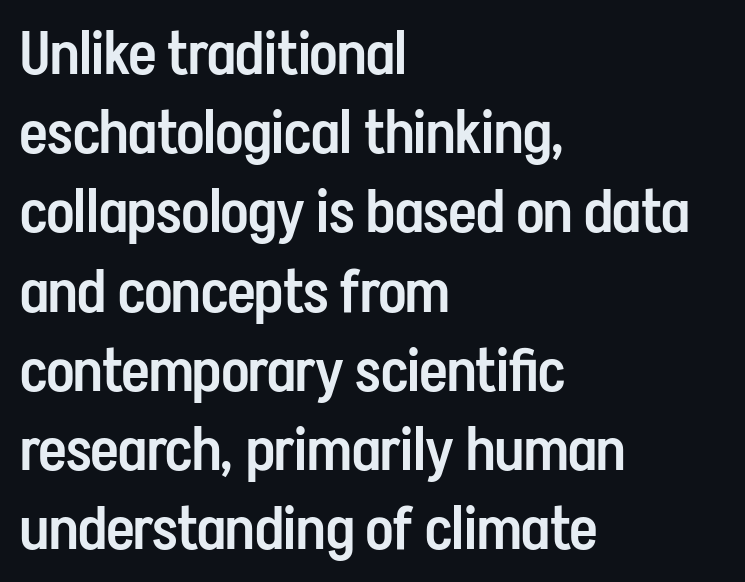
The image shows 60 px semibold, condensed sans-serif type, upright; set left-aligned, normal line spacing (1.32x), normal letter spacing, not underlined; low stroke contrast and a medium x-height.
